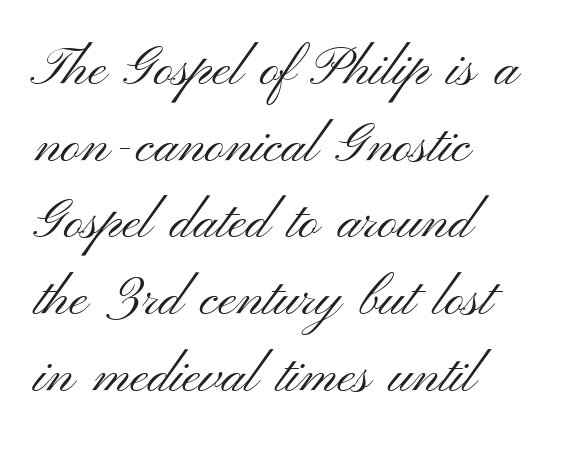
Q: Is the text bold? A: No.
Q: Is the text italic (slanted)? A: Yes.
Q: Is the typeface a serif or a sans-serif typeface? A: Sans-serif.
Q: Is the text underlined? A: No.
Q: How is the paragraph aligned? A: Left-aligned.
Q: Is the spacing between letters normal or unusually wide? A: Normal.
Q: Is the spacing between lines tight, normal or loose? A: Normal.
Q: Width (condensed, normal, or wide)? A: Wide.
Q: Stroke contrast? A: Medium.
Q: x-height? A: Small.
Q: Monospaced? A: No.
